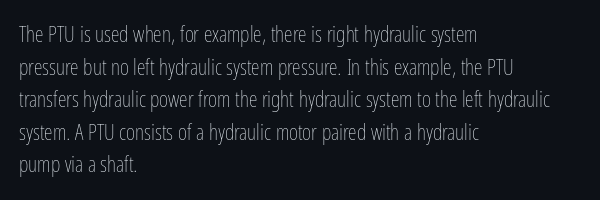
{"italic": "no", "bold": "no", "underline": "no", "align": "left", "line_spacing": "normal", "line_spacing_ratio": 1.48, "letter_spacing": "normal", "letter_spacing_em": 0.0, "glyph_px": 22}
